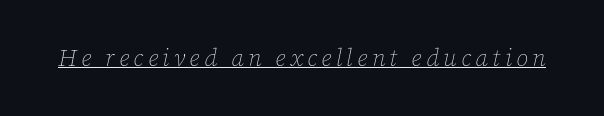
Q: Is the text bold? A: No.
Q: Is the text italic (slanted)? A: Yes, it leans right by about 12 degrees.
Q: Is the text underlined? A: Yes.
